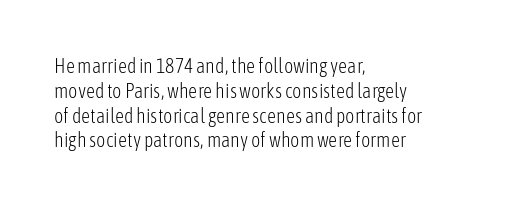
{"italic": "no", "bold": "no", "underline": "no", "align": "left", "line_spacing_ratio": 1.24, "letter_spacing": "normal", "letter_spacing_em": 0.0, "glyph_px": 20}
